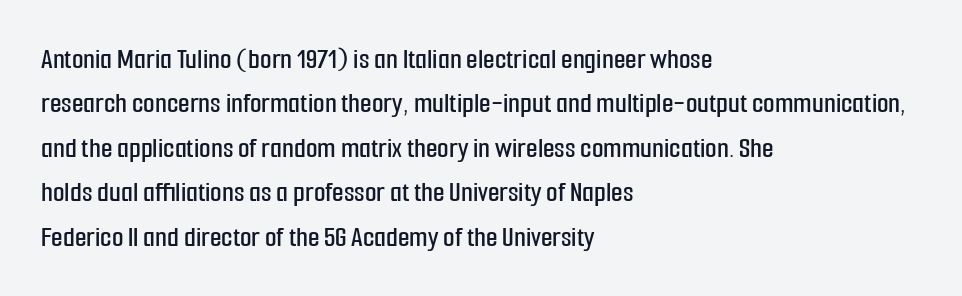
{"serif": "no", "italic": "no", "width": "condensed", "stroke_contrast": "low", "x_height": "medium", "monospaced": "no", "underline": "no", "align": "left", "line_spacing": "normal", "line_spacing_ratio": 1.48, "letter_spacing": "normal", "letter_spacing_em": 0.0, "glyph_px": 30}
